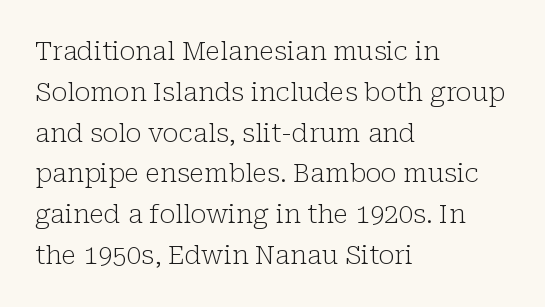
Q: Is the text bold? A: No.
Q: Is the text italic (slanted)? A: No, it is upright.
Q: Is the text underlined? A: No.
Q: How is the paragraph aligned? A: Left-aligned.
Q: Is the spacing between letters normal or unusually wide? A: Normal.
Q: Is the spacing between lines tight, normal or loose? A: Normal.
